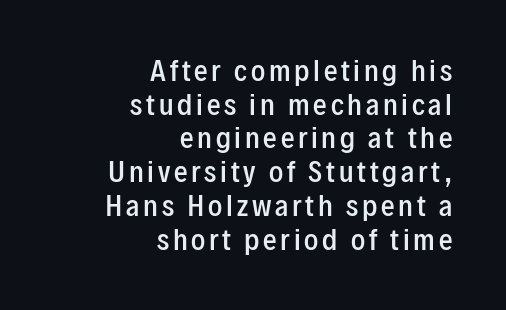
Q: Is the text bold? A: Semi-bold.
Q: Is the text italic (slanted)? A: No, it is upright.
Q: Is the text underlined? A: No.
Q: How is the paragraph aligned? A: Right-aligned.
Q: Is the spacing between lines tight, normal or loose? A: Normal.
